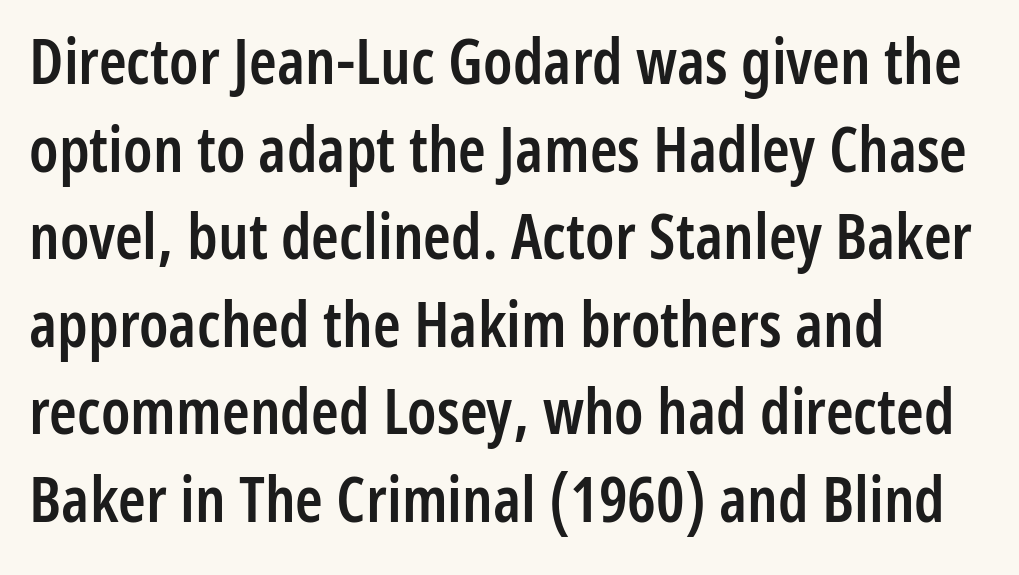
Compared with an ordinary text face, these strokes are moderately heavier — a semibold. Looks like regular typesetting: each glyph gets only the width it needs. Default kerning and tracking; the words read as compact shapes. Whoever set this chose a conventional vertical rhythm.
